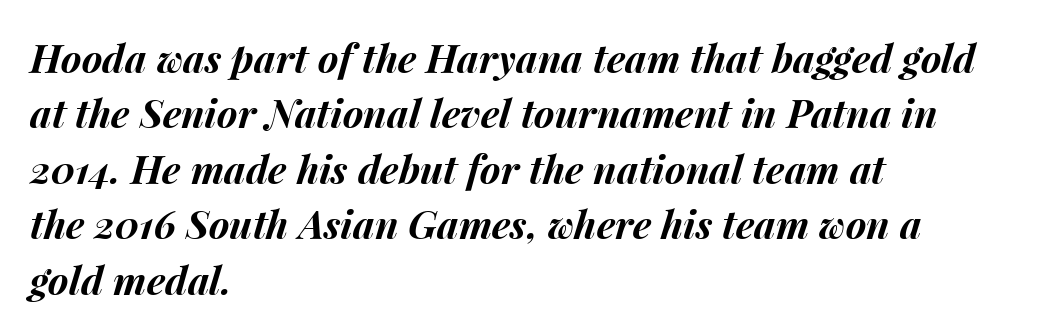
{"italic": "yes", "lean": "right", "slant_degrees": 15, "bold": "yes", "weight": "bold", "width": "normal", "stroke_contrast": "medium", "x_height": "medium", "monospaced": "no", "underline": "no", "align": "left", "line_spacing": "normal", "line_spacing_ratio": 1.42, "letter_spacing": "normal", "letter_spacing_em": 0.0, "glyph_px": 39}
